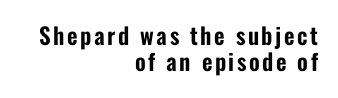
Q: Is the text italic (slanted)? A: No, it is upright.
Q: Is the text underlined? A: No.
Q: How is the paragraph aligned? A: Right-aligned.
Q: Is the spacing between lines tight, normal or loose? A: Tight.
